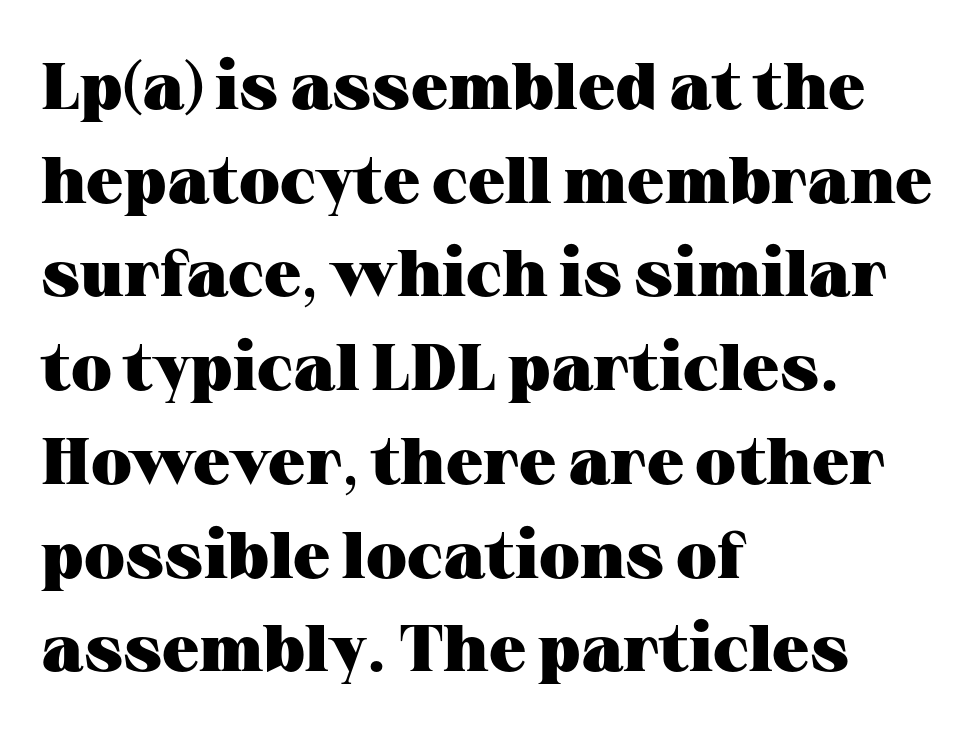
Just letters on the line, the space beneath them empty. What kind of face is this? One with serifs. Vertically, the passage feels balanced, rows spaced as you'd expect. Ordinary non-slanted type is in use. The passage is arranged the way most books set body copy — flush left. Default kerning and tracking; the words read as compact shapes.
